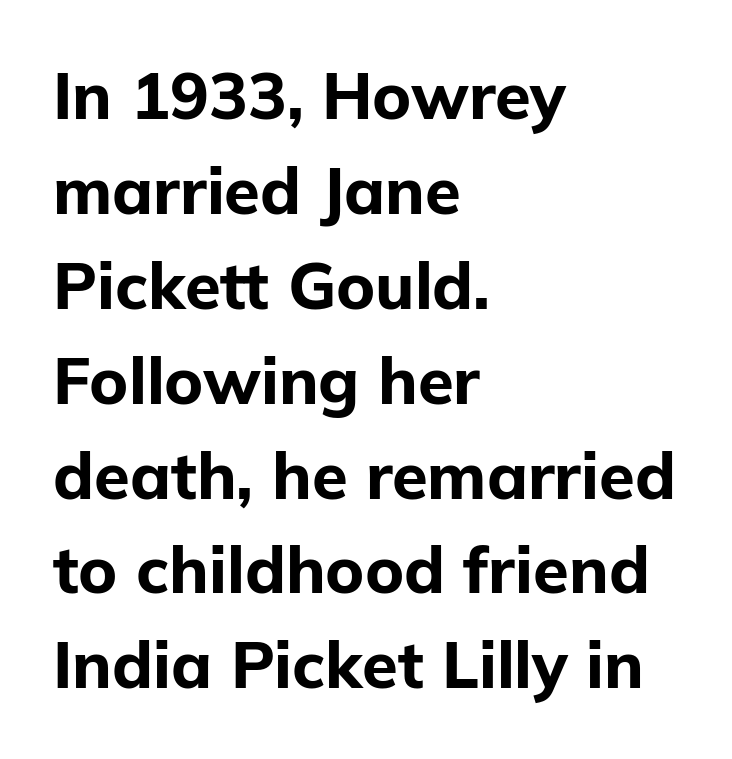
The font's upright variant was chosen for this text. Clear beneath every line of the passage. Heft: maximum for text — a bold. The face used here is rendered with its standard letterfit. Spacing verdict: proportional, widths tailored to each character.
